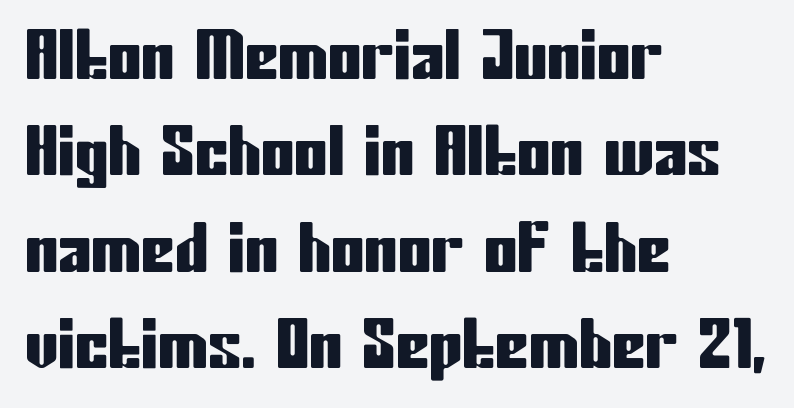
The setting favours the left margin, as ordinary paragraphs usually do. Here the glyphs are tracked normally, forming tight word shapes. Plain, unruled lines of type. This sample uses an upright cut, with every glyph sitting square on the baseline.
